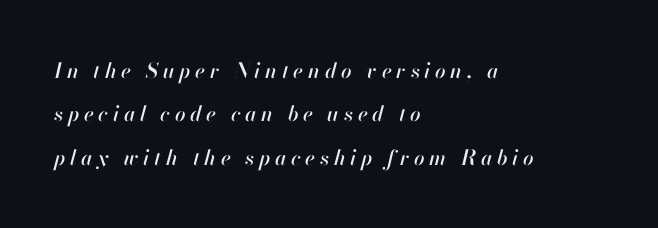
Q: Is the text italic (slanted)? A: Yes, it leans right by about 13 degrees.
Q: Is the text underlined? A: No.
Q: How is the paragraph aligned? A: Left-aligned.
Q: Is the spacing between letters normal or unusually wide? A: Unusually wide.
Q: Is the spacing between lines tight, normal or loose? A: Loose.
